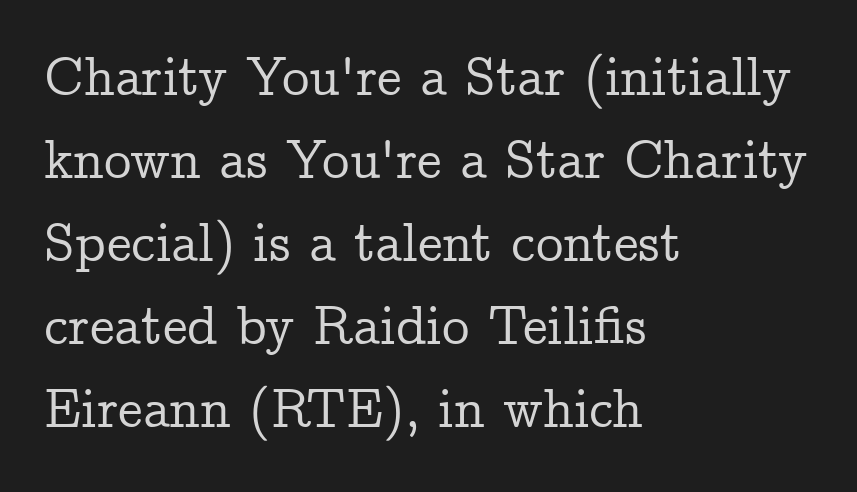
Q: Is the text italic (slanted)? A: No, it is upright.
Q: Is the typeface a serif or a sans-serif typeface? A: Serif.
Q: Is the text underlined? A: No.
Q: How is the paragraph aligned? A: Left-aligned.
Q: Is the spacing between letters normal or unusually wide? A: Normal.
Q: Is the spacing between lines tight, normal or loose? A: Normal.
Q: Width (condensed, normal, or wide)? A: Normal.
Q: Stroke contrast? A: Low.
Q: x-height? A: Medium.
Q: Monospaced? A: No.
